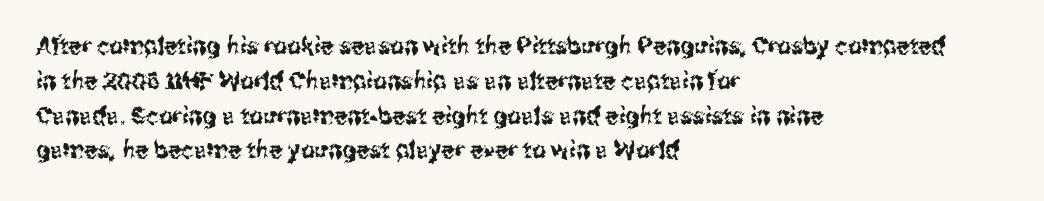
The image shows 24 px text type, upright; set left-aligned, normal line spacing (1.45x), normal letter spacing, not underlined.
